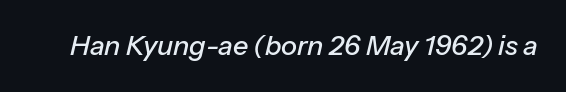
The image shows 27 px text type, italic (leaning right); set normal letter spacing, not underlined.
